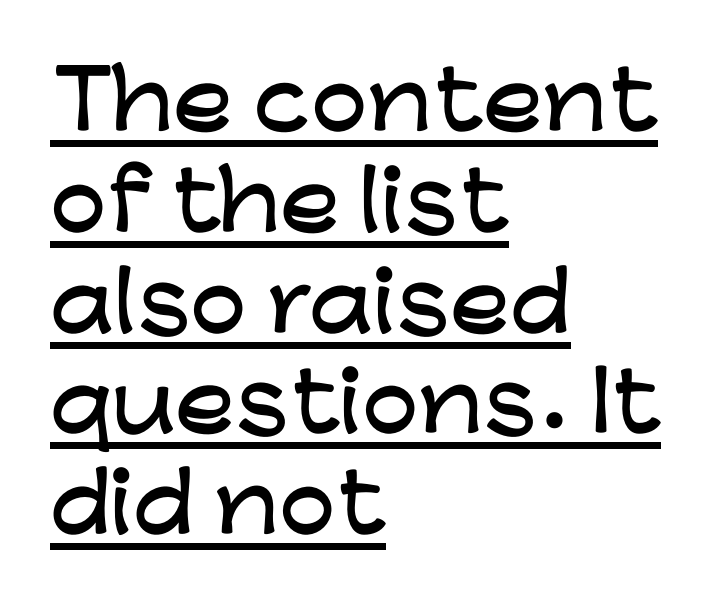
Q: Is the text italic (slanted)? A: No, it is upright.
Q: Is the typeface a serif or a sans-serif typeface? A: Sans-serif.
Q: Is the text underlined? A: Yes.
Q: How is the paragraph aligned? A: Left-aligned.
Q: Is the spacing between letters normal or unusually wide? A: Normal.
Q: Is the spacing between lines tight, normal or loose? A: Normal.
Q: Width (condensed, normal, or wide)? A: Wide.
Q: Stroke contrast? A: Low.
Q: x-height? A: Medium.
Q: Monospaced? A: No.
